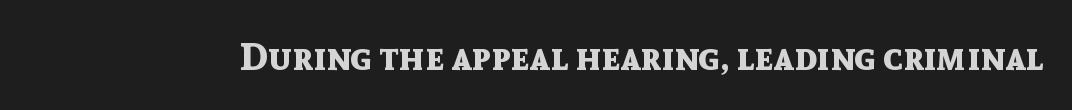
If you drew a line through each stem, it would be perfectly vertical. Look at the tracking — it's just the regular setting, nothing added. I'd describe the lettering as bold — thick and assertive. Clear beneath every line of the passage. Spacing verdict: proportional, widths tailored to each character.
